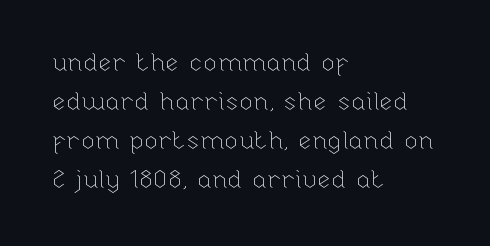
The image shows 25 px text type, upright; set left-aligned, normal line spacing (1.56x), normal letter spacing, not underlined.
